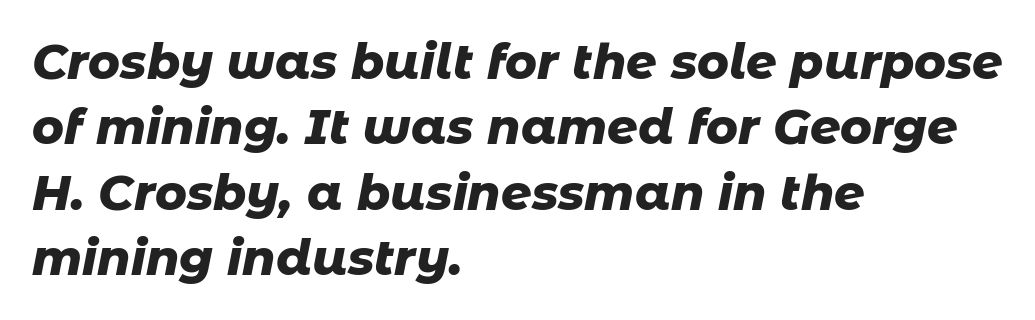
{"italic": "yes", "lean": "right", "slant_degrees": 11, "bold": "yes", "weight": "heavy", "width": "normal", "stroke_contrast": "low", "x_height": "medium", "monospaced": "no", "underline": "no", "align": "left", "line_spacing": "normal", "line_spacing_ratio": 1.36, "letter_spacing": "normal", "letter_spacing_em": 0.0, "glyph_px": 48}
